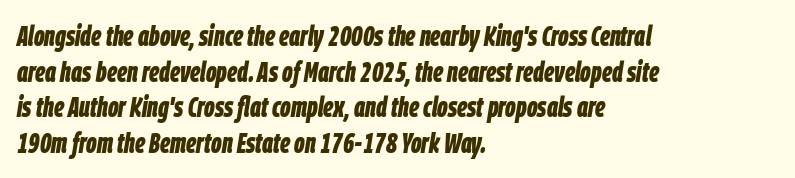
The image shows 29 px bold, condensed type, italic (leaning right); set left-aligned, line spacing 1.23x, normal letter spacing, not underlined; low stroke contrast and a large x-height.
